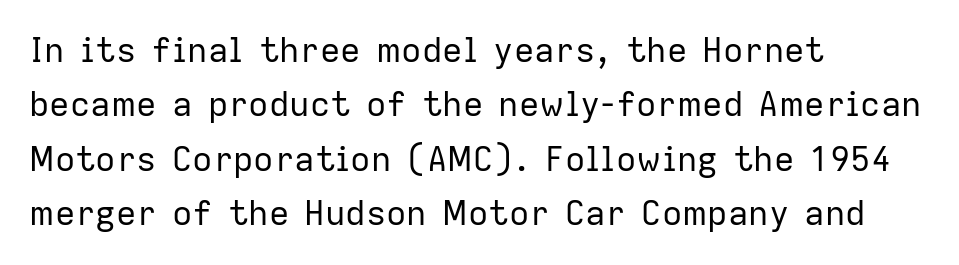
Q: Is the text bold? A: No.
Q: Is the text italic (slanted)? A: No, it is upright.
Q: Is the typeface a serif or a sans-serif typeface? A: Sans-serif.
Q: Is the text underlined? A: No.
Q: How is the paragraph aligned? A: Left-aligned.
Q: Is the spacing between letters normal or unusually wide? A: Normal.
Q: Is the spacing between lines tight, normal or loose? A: Normal.
Q: Width (condensed, normal, or wide)? A: Normal.
Q: Stroke contrast? A: Low.
Q: x-height? A: Medium.
Q: Monospaced? A: No.
